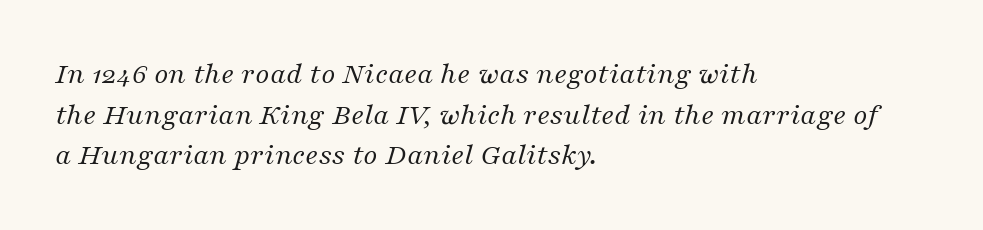
The image shows 31 px regular-weight serif type, italic (leaning right); set left-aligned, normal line spacing (1.31x), normal letter spacing, not underlined; medium stroke contrast and a medium x-height.
